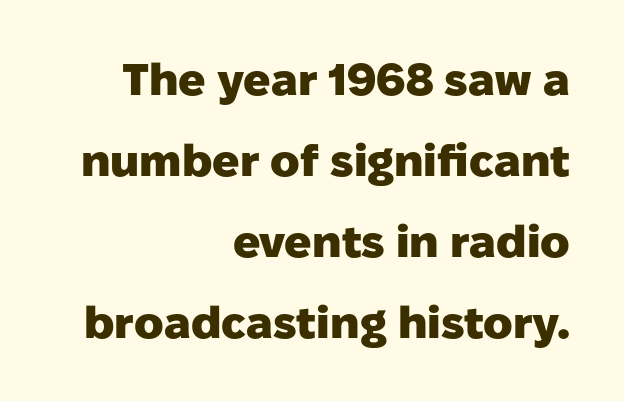
Each word holds together tightly as a unit, with standard inter-letter gaps. Do the characters align in a grid? No, the font is proportional. This is heavy type, rendered in bold. Posture: upright roman. Does the copy run flush right? Yes — the right margin is perfectly even.
